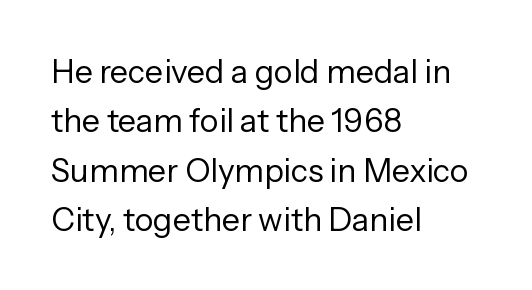
Q: Is the text bold? A: No.
Q: Is the text italic (slanted)? A: No, it is upright.
Q: Is the typeface a serif or a sans-serif typeface? A: Sans-serif.
Q: Is the text underlined? A: No.
Q: How is the paragraph aligned? A: Left-aligned.
Q: Is the spacing between letters normal or unusually wide? A: Normal.
Q: Is the spacing between lines tight, normal or loose? A: Normal.
Q: Width (condensed, normal, or wide)? A: Normal.
Q: Stroke contrast? A: Low.
Q: x-height? A: Medium.
Q: Monospaced? A: No.
